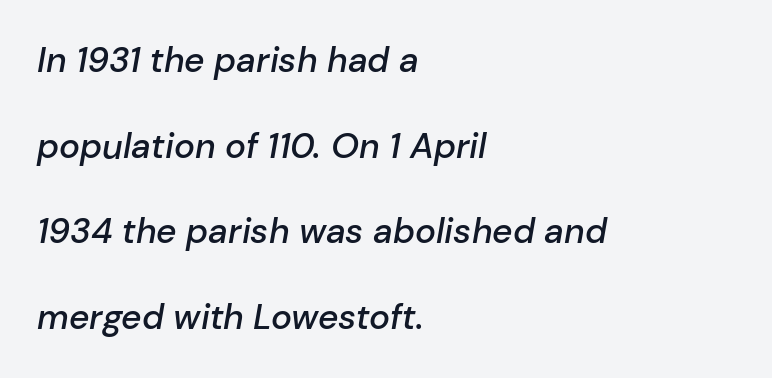
Q: Is the text bold? A: Semi-bold.
Q: Is the text italic (slanted)? A: Yes, it leans right by about 10 degrees.
Q: Is the text underlined? A: No.
Q: How is the paragraph aligned? A: Left-aligned.
Q: Is the spacing between letters normal or unusually wide? A: Normal.
Q: Is the spacing between lines tight, normal or loose? A: Loose.
Q: Width (condensed, normal, or wide)? A: Normal.
Q: Stroke contrast? A: Low.
Q: x-height? A: Medium.
Q: Monospaced? A: No.
